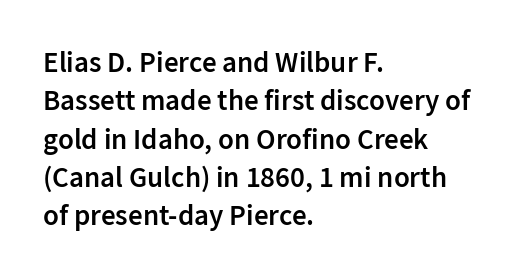
Q: Is the text bold? A: Semi-bold.
Q: Is the text italic (slanted)? A: No, it is upright.
Q: Is the typeface a serif or a sans-serif typeface? A: Sans-serif.
Q: Is the text underlined? A: No.
Q: How is the paragraph aligned? A: Left-aligned.
Q: Is the spacing between letters normal or unusually wide? A: Normal.
Q: Is the spacing between lines tight, normal or loose? A: Normal.
Q: Width (condensed, normal, or wide)? A: Normal.
Q: Stroke contrast? A: Low.
Q: x-height? A: Medium.
Q: Monospaced? A: No.
